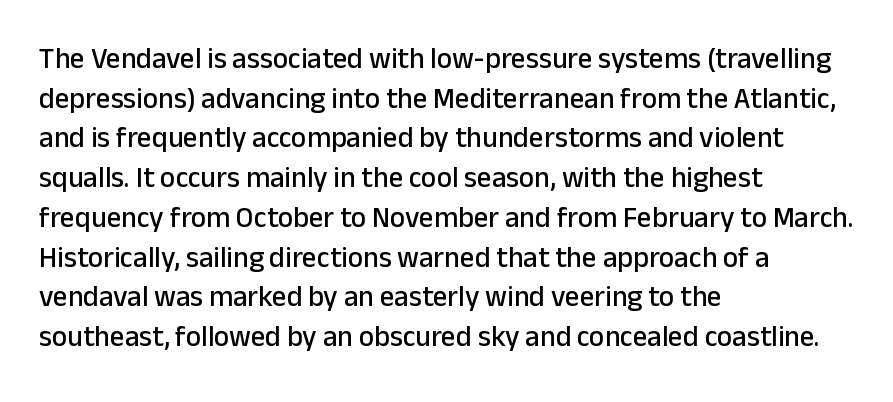
{"serif": "no", "italic": "no", "width": "normal", "stroke_contrast": "low", "x_height": "medium", "monospaced": "no", "underline": "no", "align": "left", "line_spacing": "normal", "line_spacing_ratio": 1.37, "letter_spacing": "normal", "letter_spacing_em": 0.0, "glyph_px": 29}
